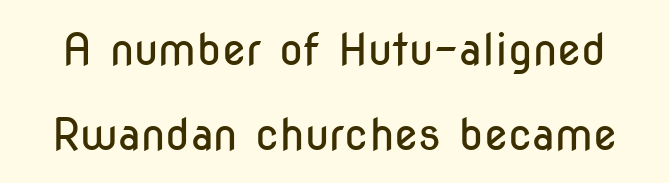
Q: Is the text bold? A: No.
Q: Is the text italic (slanted)? A: No, it is upright.
Q: Is the typeface a serif or a sans-serif typeface? A: Sans-serif.
Q: Is the text underlined? A: No.
Q: Is the spacing between letters normal or unusually wide? A: Normal.
Q: Is the spacing between lines tight, normal or loose? A: Loose.
Q: Width (condensed, normal, or wide)? A: Condensed.
Q: Stroke contrast? A: Low.
Q: x-height? A: Medium.
Q: Monospaced? A: No.
